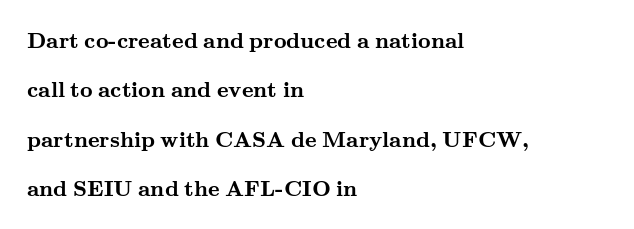
Q: Is the text bold? A: Yes.
Q: Is the text italic (slanted)? A: No, it is upright.
Q: Is the text underlined? A: No.
Q: How is the paragraph aligned? A: Left-aligned.
Q: Is the spacing between letters normal or unusually wide? A: Normal.
Q: Is the spacing between lines tight, normal or loose? A: Loose.
